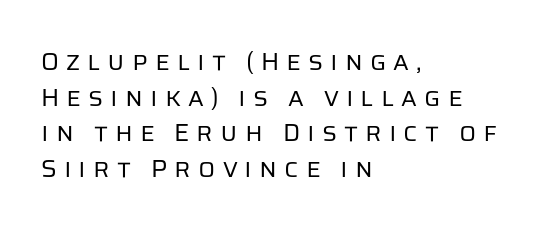
{"italic": "no", "bold": "no", "underline": "no", "align": "left", "line_spacing": "normal", "line_spacing_ratio": 1.43, "letter_spacing": "wide", "letter_spacing_em": 0.28, "glyph_px": 25}
